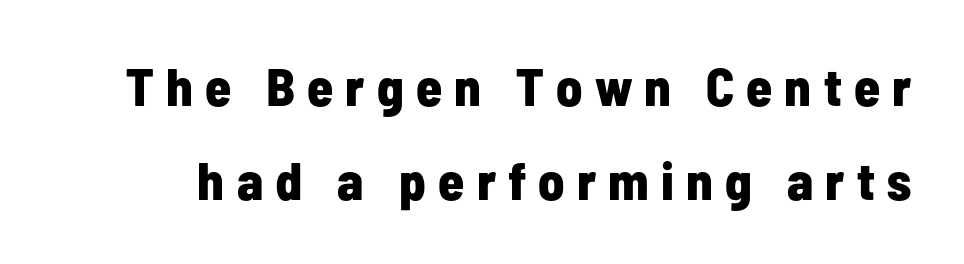
Q: Is the text bold? A: Yes.
Q: Is the text italic (slanted)? A: No, it is upright.
Q: Is the typeface a serif or a sans-serif typeface? A: Sans-serif.
Q: Is the text underlined? A: No.
Q: Is the spacing between letters normal or unusually wide? A: Unusually wide.
Q: Width (condensed, normal, or wide)? A: Condensed.
Q: Stroke contrast? A: Low.
Q: x-height? A: Medium.
Q: Monospaced? A: No.
